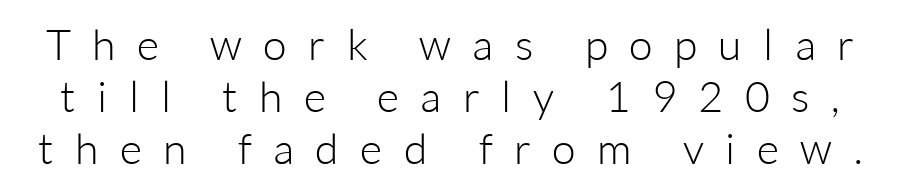
{"serif": "no", "italic": "no", "bold": "no", "weight": "light", "width": "normal", "stroke_contrast": "low", "x_height": "medium", "monospaced": "no", "underline": "no", "line_spacing_ratio": 1.21, "letter_spacing": "wide", "letter_spacing_em": 0.5, "glyph_px": 43}
